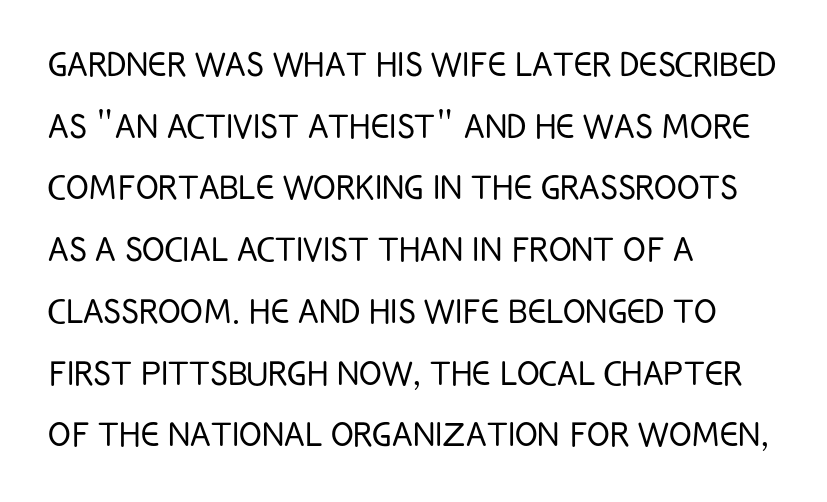
The image shows 42 px light, condensed sans-serif type, upright; set left-aligned, normal line spacing (1.47x), normal letter spacing, not underlined; low stroke contrast and a large x-height.
